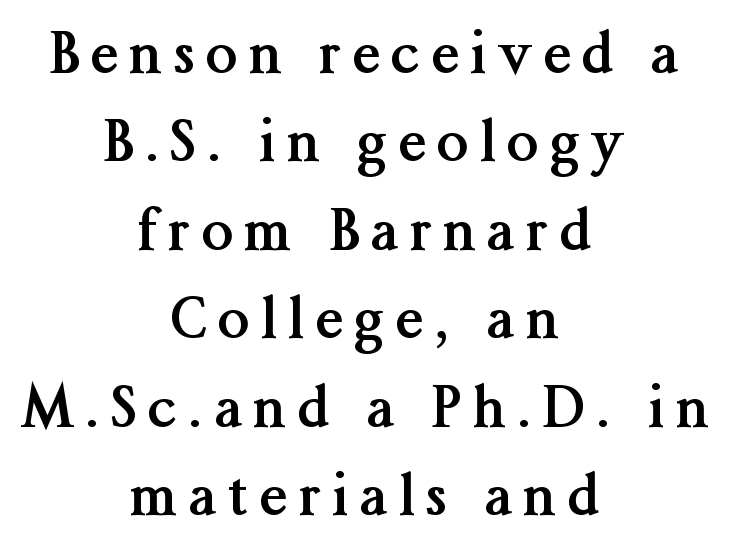
The image shows 56 px semibold serif type, upright; set centered, normal line spacing (1.58x), unusually wide letter spacing (+0.21 em), not underlined; medium stroke contrast and a medium x-height.
